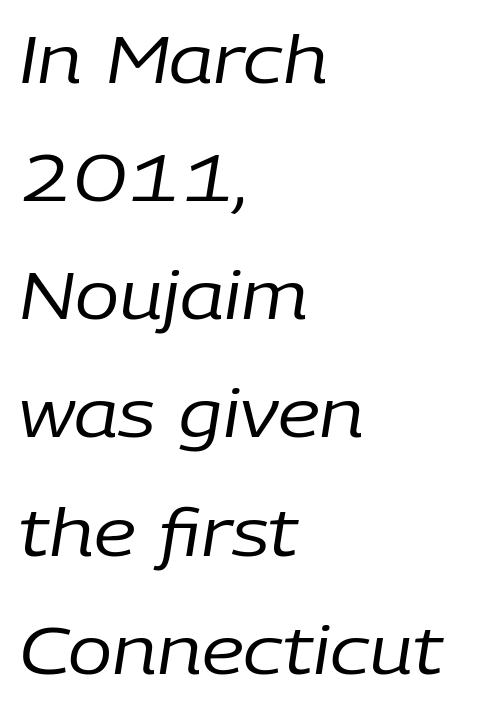
On a weight scale, this lands at 450 or below. The text carries the slant typical of an italic or oblique font. The text block is weighted toward the left margin, trailing off unevenly rightward. How are the letters spaced? Ordinarily, with no added tracking. The face used here is proportionally spaced, like ordinary book or web type.
